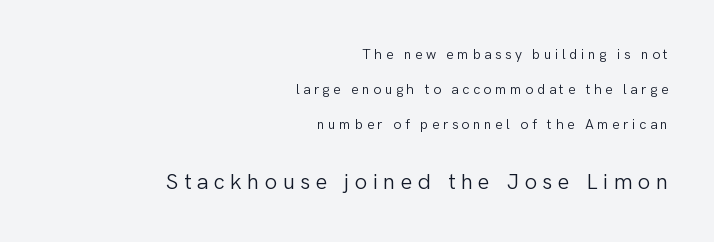
Q: Is the text bold? A: No.
Q: Is the text italic (slanted)? A: No, it is upright.
Q: Is the text underlined? A: No.
Q: How is the paragraph aligned? A: Right-aligned.
Q: Is the spacing between letters normal or unusually wide? A: Unusually wide.
Q: Is the spacing between lines tight, normal or loose? A: Loose.
Q: Which block of text is set in a larger size, the first (top) or the second (bottom)? A: The second (bottom) one.
